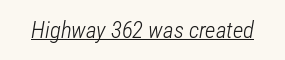
Q: Is the text bold? A: No.
Q: Is the text italic (slanted)? A: Yes, it leans right by about 12 degrees.
Q: Is the text underlined? A: Yes.
Q: Is the spacing between letters normal or unusually wide? A: Normal.
